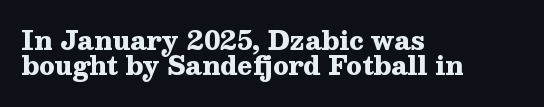
Q: Is the text bold? A: Yes.
Q: Is the text italic (slanted)? A: No, it is upright.
Q: Is the text underlined? A: No.
Q: How is the paragraph aligned? A: Left-aligned.
Q: Is the spacing between letters normal or unusually wide? A: Normal.
Q: Is the spacing between lines tight, normal or loose? A: Tight.
